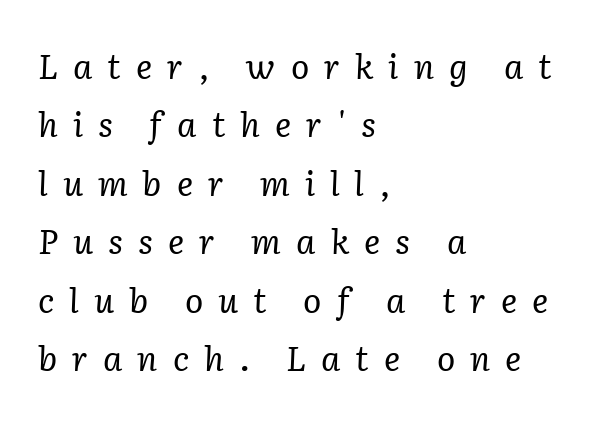
Q: Is the text bold? A: No.
Q: Is the text italic (slanted)? A: Yes, it leans right by about 2 degrees.
Q: Is the typeface a serif or a sans-serif typeface? A: Serif.
Q: Is the text underlined? A: No.
Q: How is the paragraph aligned? A: Left-aligned.
Q: Is the spacing between letters normal or unusually wide? A: Unusually wide.
Q: Width (condensed, normal, or wide)? A: Normal.
Q: Stroke contrast? A: Low.
Q: x-height? A: Medium.
Q: Monospaced? A: No.
